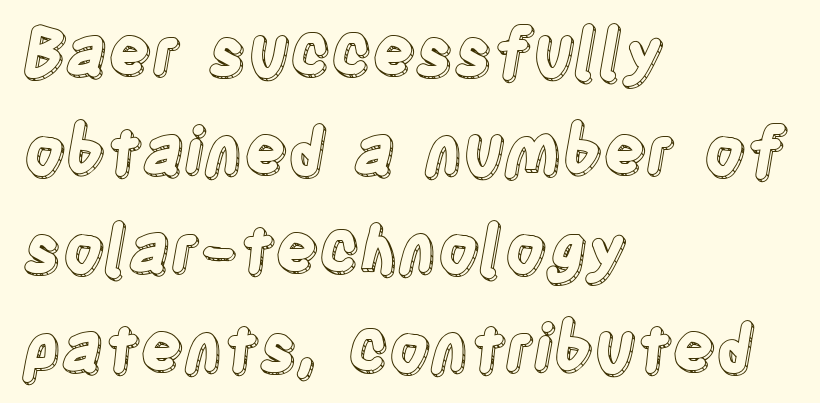
Q: Is the text italic (slanted)? A: Yes.
Q: Is the text underlined? A: No.
Q: How is the paragraph aligned? A: Left-aligned.
Q: Is the spacing between letters normal or unusually wide? A: Normal.
Q: Is the spacing between lines tight, normal or loose? A: Normal.
Q: Width (condensed, normal, or wide)? A: Condensed.
Q: x-height? A: Large.
Q: Monospaced? A: No.
